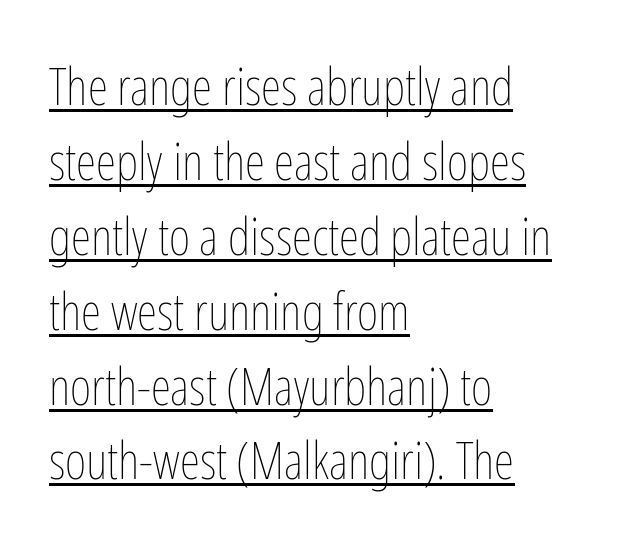
{"italic": "no", "bold": "no", "weight": "thin", "width": "condensed", "stroke_contrast": "low", "x_height": "medium", "monospaced": "no", "underline": "yes", "align": "left", "line_spacing": "normal", "line_spacing_ratio": 1.44, "letter_spacing": "normal", "letter_spacing_em": 0.0, "glyph_px": 52}
